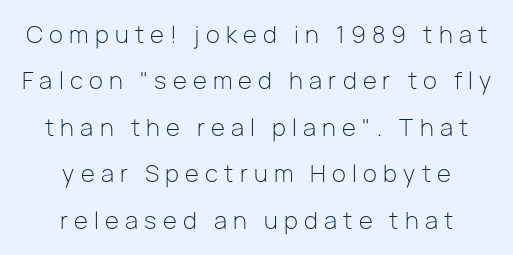
The image shows 23 px text type, upright; set centered, loose line spacing (2.02x), unusually wide letter spacing (+0.27 em), not underlined.
